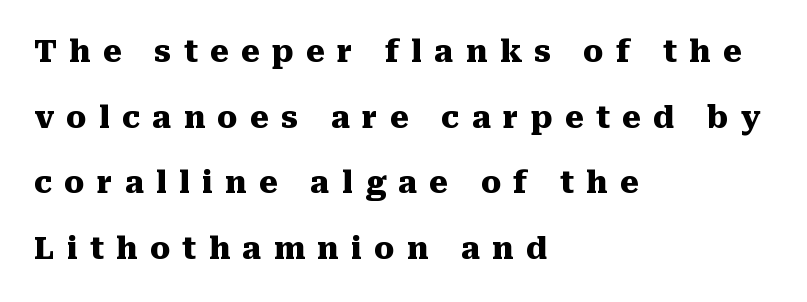
Q: Is the text bold? A: Yes.
Q: Is the text italic (slanted)? A: No, it is upright.
Q: Is the typeface a serif or a sans-serif typeface? A: Serif.
Q: Is the text underlined? A: No.
Q: How is the paragraph aligned? A: Left-aligned.
Q: Is the spacing between letters normal or unusually wide? A: Unusually wide.
Q: Is the spacing between lines tight, normal or loose? A: Loose.
Q: Width (condensed, normal, or wide)? A: Normal.
Q: Stroke contrast? A: Medium.
Q: x-height? A: Medium.
Q: Monospaced? A: No.
